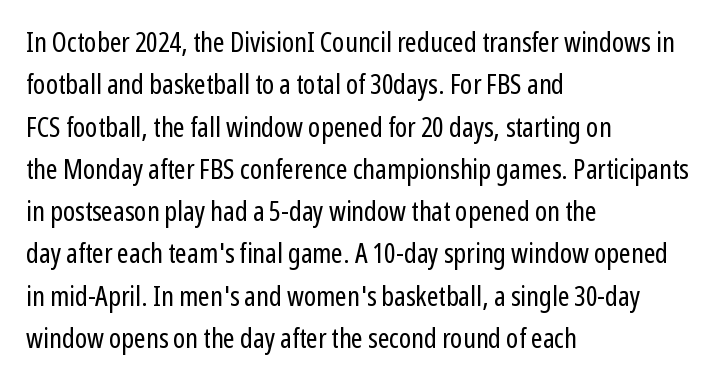
{"serif": "no", "italic": "no", "bold": "no", "weight": "regular", "width": "condensed", "stroke_contrast": "low", "x_height": "medium", "monospaced": "no", "underline": "no", "align": "left", "line_spacing": "normal", "line_spacing_ratio": 1.51, "letter_spacing": "normal", "letter_spacing_em": 0.0, "glyph_px": 28}
